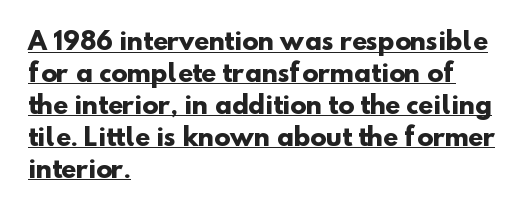
Q: Is the text bold? A: Yes.
Q: Is the text underlined? A: Yes.
Q: How is the paragraph aligned? A: Left-aligned.
Q: Is the spacing between letters normal or unusually wide? A: Normal.
Q: Is the spacing between lines tight, normal or loose? A: Normal.
